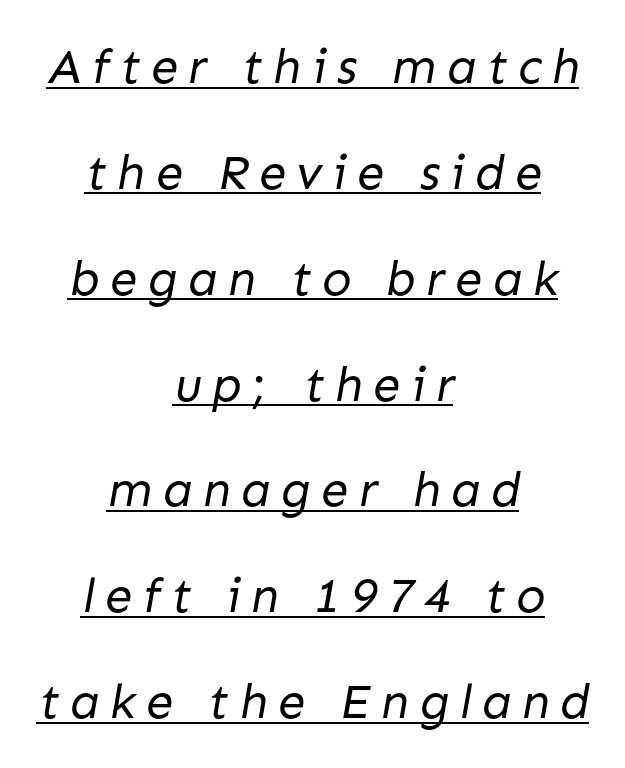
{"serif": "no", "bold": "no", "weight": "regular", "width": "normal", "stroke_contrast": "low", "x_height": "medium", "monospaced": "no", "underline": "yes", "align": "center", "line_spacing": "loose", "line_spacing_ratio": 2.16, "letter_spacing": "wide", "letter_spacing_em": 0.21, "glyph_px": 49}
